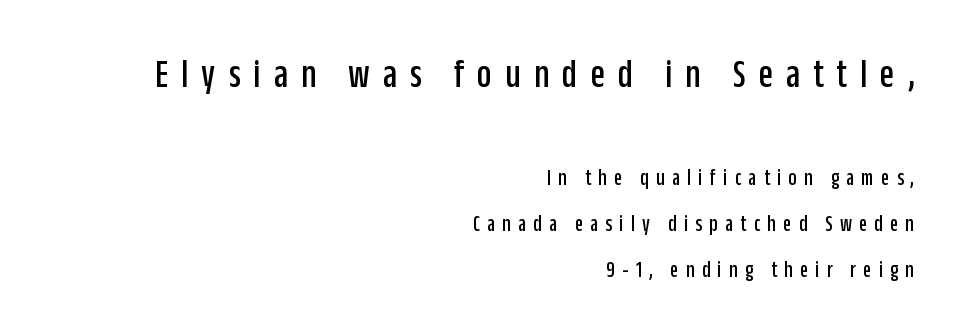
The image shows 41 px condensed sans-serif type, upright; set right-aligned, loose line spacing (1.99x), unusually wide letter spacing (+0.32 em), not underlined; the first (top) block is 1.78x larger; low stroke contrast and a large x-height.
